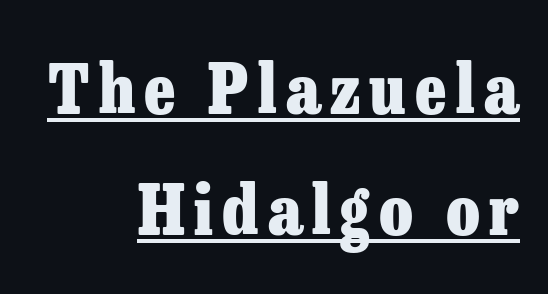
Each letter keeps its own natural width here, so spacing adapts to shape. These lines are set flush right with a ragged left edge. The letters stand straight up with perfectly vertical stems. Does a line run under the words? Yes, clearly.
